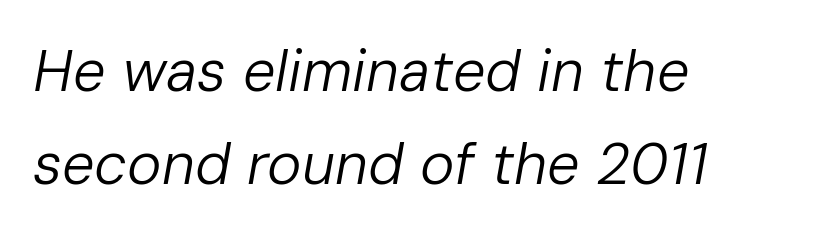
Q: Is the text bold? A: No.
Q: Is the text italic (slanted)? A: Yes, it leans right by about 10 degrees.
Q: Is the text underlined? A: No.
Q: How is the paragraph aligned? A: Left-aligned.
Q: Is the spacing between letters normal or unusually wide? A: Normal.
Q: Is the spacing between lines tight, normal or loose? A: Normal.
Q: Width (condensed, normal, or wide)? A: Normal.
Q: Stroke contrast? A: Low.
Q: x-height? A: Medium.
Q: Monospaced? A: No.
